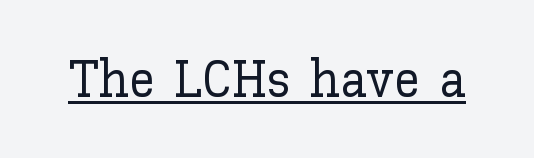
Think of a printed novel: that variable character pitch is what you see here. The typography opts for an upright posture over an oblique one. Default kerning and tracking; the words read as compact shapes. Is there an underline? Yes — a line sits under the letters.
